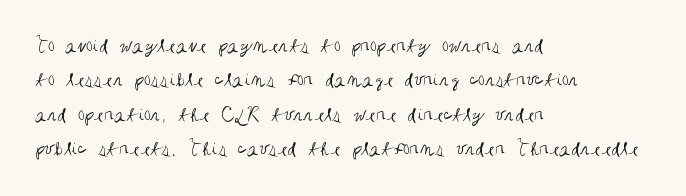
The image shows 22 px text type; set left-aligned, normal line spacing (1.56x), normal letter spacing, not underlined.
